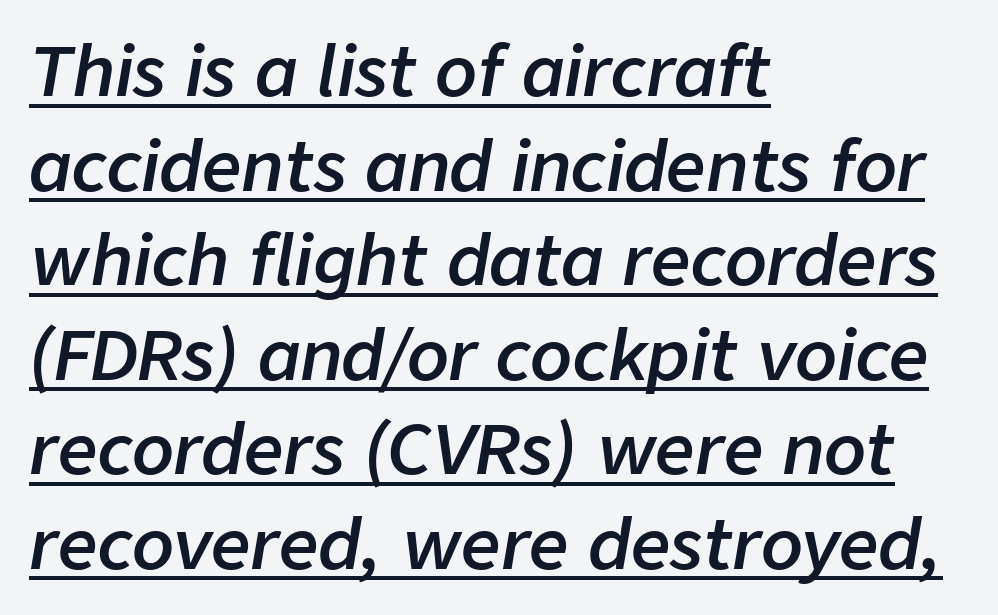
The passage shown stacks its lines at a standard gap. In terms of posture, this sample is oblique. Note the varied advance widths — an 'i' is clearly narrower than an 'm'. Notice how the passage keeps a crisp vertical edge on the left only. The passage shown is semibold, sitting just below true bold.
